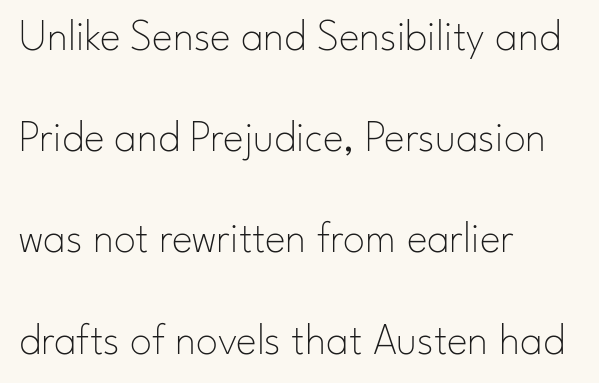
Vertically, the passage feels expansive, rows floating well apart. The characters display no serif detailing; their extremities are plain. Words float on clear page, feet unadorned. Do the characters align in a grid? No, the font is proportional.
